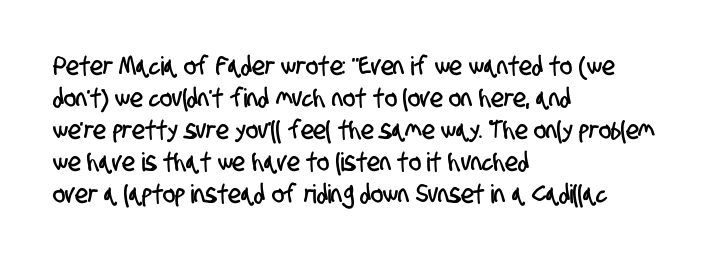
The image shows 26 px text type; set left-aligned, line spacing 1.23x, normal letter spacing, not underlined.
